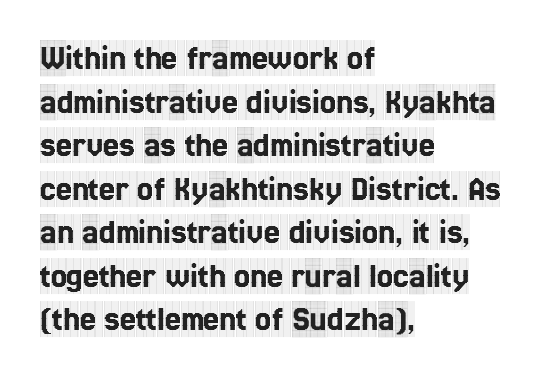
The image shows 36 px condensed serif type, upright; set left-aligned, line spacing 1.21x, normal letter spacing, not underlined; a large x-height.
